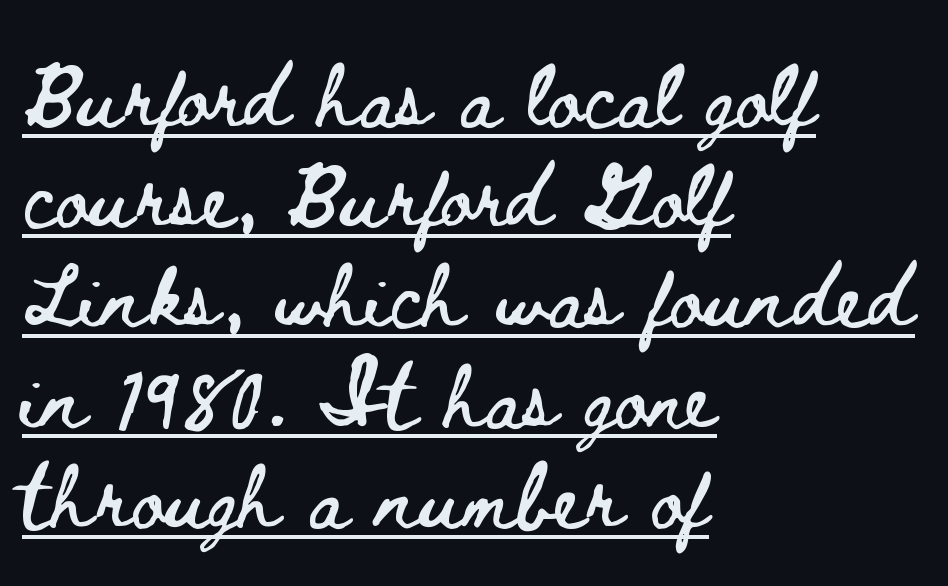
Q: Is the text underlined? A: Yes.
Q: How is the paragraph aligned? A: Left-aligned.
Q: Is the spacing between letters normal or unusually wide? A: Normal.
Q: Is the spacing between lines tight, normal or loose? A: Normal.
Q: Width (condensed, normal, or wide)? A: Wide.
Q: Stroke contrast? A: Low.
Q: x-height? A: Small.
Q: Monospaced? A: No.
